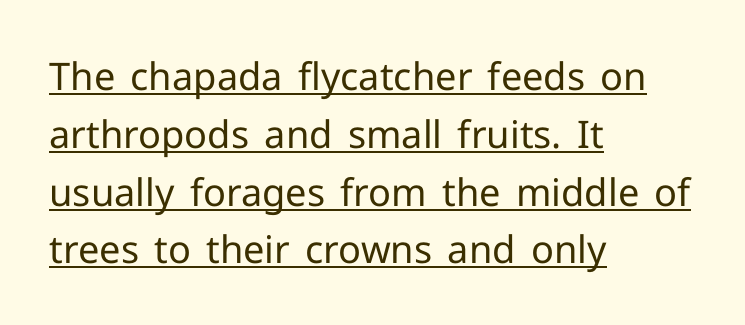
These glyphs show unthickened strokes, regular width or finer. Quick note: interline space is typical. A typesetter would mark this as roman, not italic. Do the characters align in a grid? No, the font is proportional. What decoration does the sample have? An underline.
